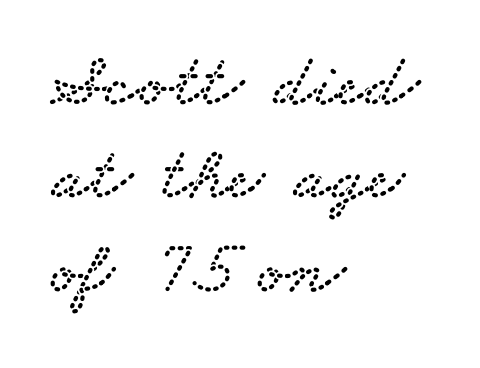
Q: Is the typeface a serif or a sans-serif typeface? A: Serif.
Q: Is the text underlined? A: No.
Q: How is the paragraph aligned? A: Left-aligned.
Q: Is the spacing between letters normal or unusually wide? A: Normal.
Q: Width (condensed, normal, or wide)? A: Wide.
Q: Stroke contrast? A: Low.
Q: x-height? A: Small.
Q: Monospaced? A: No.
